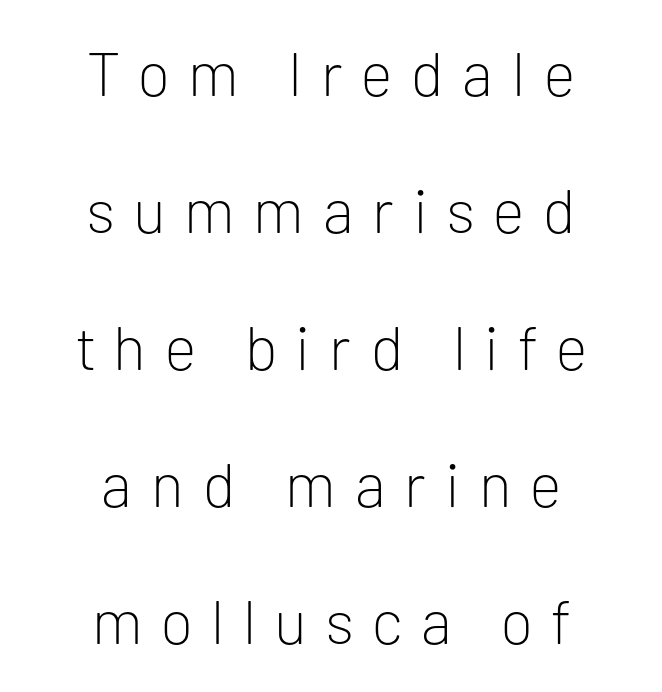
The image shows 62 px light sans-serif type, upright; set centered, loose line spacing (2.21x), unusually wide letter spacing (+0.3 em), not underlined; low stroke contrast and a medium x-height.
